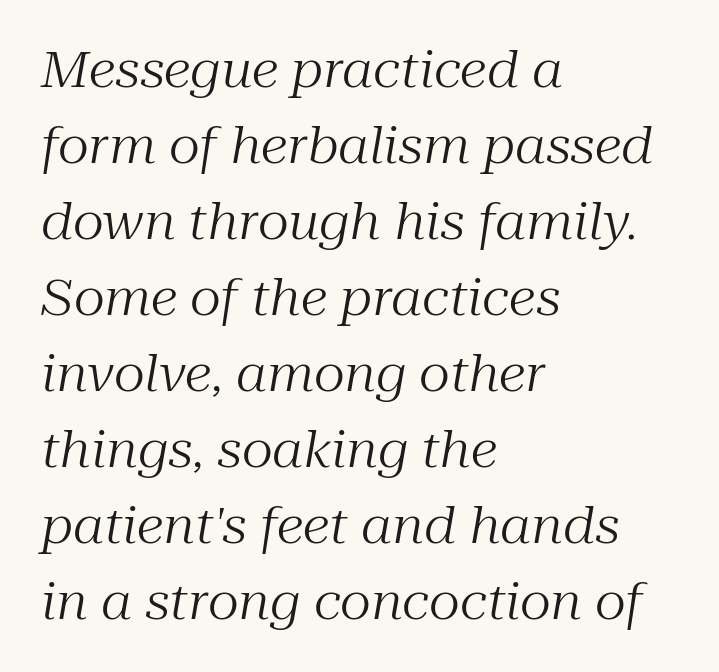
Q: Is the text bold? A: No.
Q: Is the text italic (slanted)? A: Yes, it leans right by about 10 degrees.
Q: Is the typeface a serif or a sans-serif typeface? A: Serif.
Q: Is the text underlined? A: No.
Q: How is the paragraph aligned? A: Left-aligned.
Q: Is the spacing between letters normal or unusually wide? A: Normal.
Q: Is the spacing between lines tight, normal or loose? A: Normal.
Q: Width (condensed, normal, or wide)? A: Normal.
Q: Stroke contrast? A: Medium.
Q: x-height? A: Medium.
Q: Monospaced? A: No.
